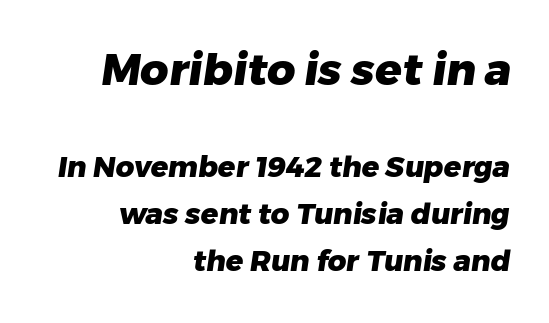
Q: Is the text bold? A: Yes.
Q: Is the typeface a serif or a sans-serif typeface? A: Sans-serif.
Q: Is the text underlined? A: No.
Q: How is the paragraph aligned? A: Right-aligned.
Q: Is the spacing between letters normal or unusually wide? A: Normal.
Q: Is the spacing between lines tight, normal or loose? A: Normal.
Q: Which block of text is set in a larger size, the first (top) or the second (bottom)? A: The first (top) one.
Q: Width (condensed, normal, or wide)? A: Normal.
Q: Stroke contrast? A: Low.
Q: x-height? A: Medium.
Q: Monospaced? A: No.
